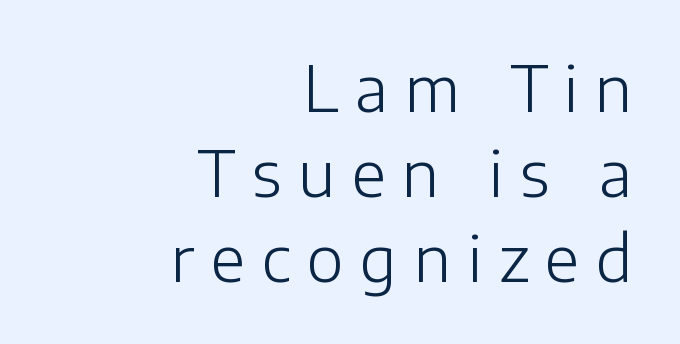
The image shows 63 px light sans-serif type, upright; set right-aligned, normal line spacing (1.35x), unusually wide letter spacing (+0.26 em), not underlined; low stroke contrast and a medium x-height.
